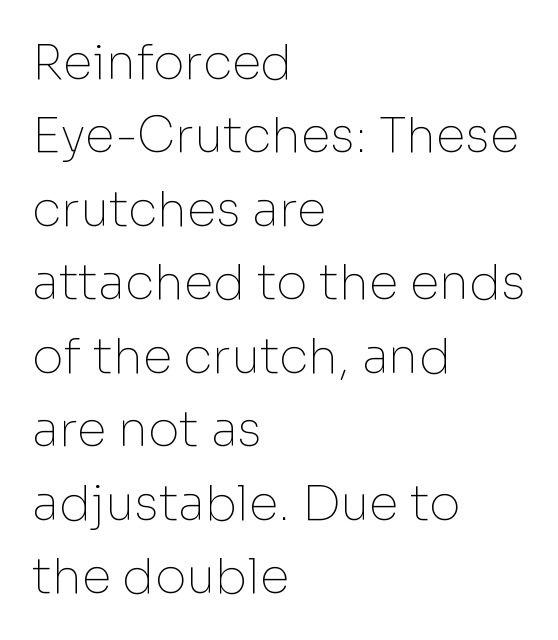
{"serif": "no", "italic": "no", "bold": "no", "weight": "thin", "width": "normal", "stroke_contrast": "low", "x_height": "medium", "monospaced": "no", "underline": "no", "align": "left", "line_spacing": "normal", "line_spacing_ratio": 1.53, "letter_spacing": "normal", "letter_spacing_em": 0.0, "glyph_px": 48}
